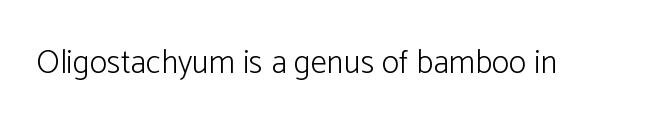
The glyphs in this specimen are sans serif. The cut favours lightness, reaching ordinary text weight at its darkest. Is this a fixed-width face? No — the glyphs have proportional, varying widths. Every stem runs plumb, perpendicular to the baseline. Rule under the text: the space is simply empty.
